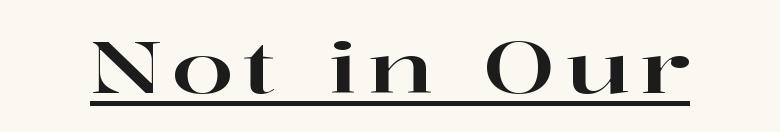
Proportional: the letters do not fall into vertical columns. Honestly, the underline is the first thing you notice here. Serif or sans? Serif — the stroke terminals have little feet. Notice how the stems are strictly vertical — no italics here.
